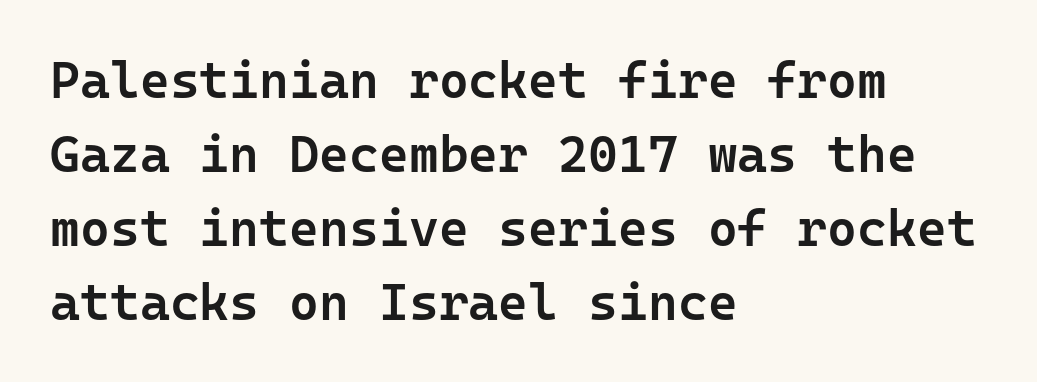
Q: Is the text bold? A: Semi-bold.
Q: Is the text italic (slanted)? A: No, it is upright.
Q: Is the typeface a serif or a sans-serif typeface? A: Sans-serif.
Q: Is the text underlined? A: No.
Q: How is the paragraph aligned? A: Left-aligned.
Q: Is the spacing between letters normal or unusually wide? A: Normal.
Q: Is the spacing between lines tight, normal or loose? A: Normal.
Q: Width (condensed, normal, or wide)? A: Normal.
Q: Stroke contrast? A: Low.
Q: x-height? A: Medium.
Q: Monospaced? A: Yes.
